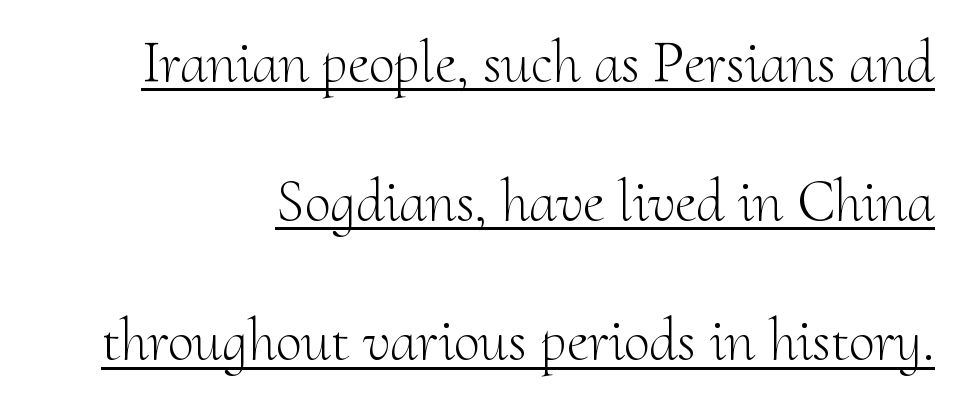
Each letter keeps its own natural width here, so spacing adapts to shape. The lines are spread far apart with generous leading. Letter spacing: default. The strokes carry an ordinary text weight at most. A roman cut, with each character standing at attention. The paragraph has a hard right edge and a soft left edge.
